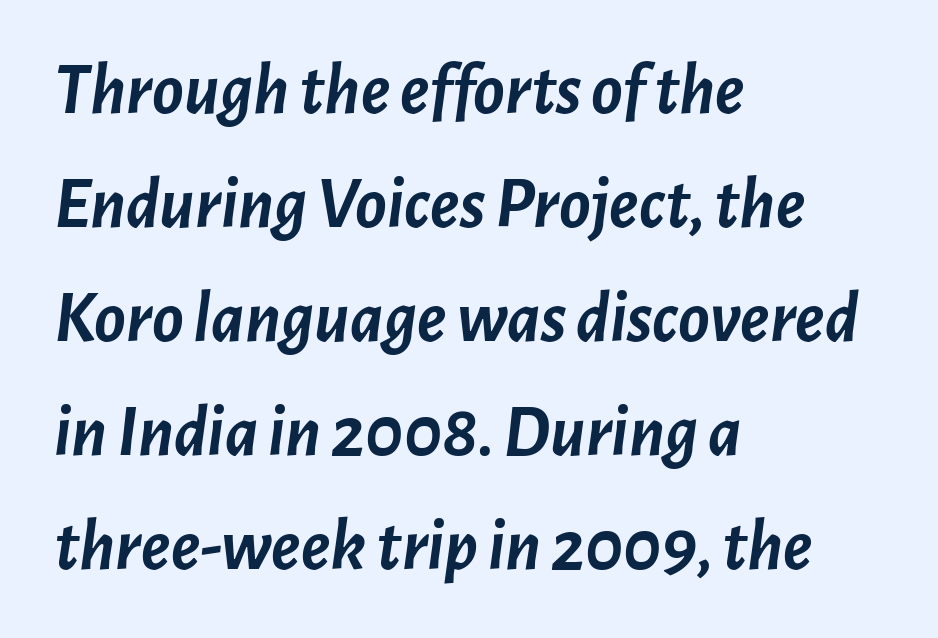
Q: Is the text bold? A: Yes.
Q: Is the text italic (slanted)? A: Yes, it leans right by about 7 degrees.
Q: Is the text underlined? A: No.
Q: How is the paragraph aligned? A: Left-aligned.
Q: Is the spacing between letters normal or unusually wide? A: Normal.
Q: Is the spacing between lines tight, normal or loose? A: Normal.
Q: Width (condensed, normal, or wide)? A: Normal.
Q: Stroke contrast? A: Low.
Q: x-height? A: Medium.
Q: Monospaced? A: No.
